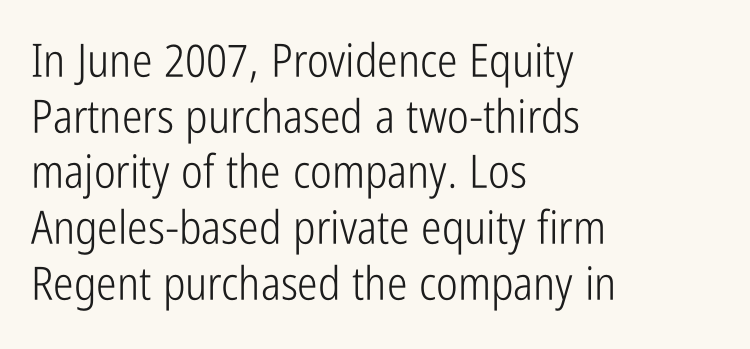
The image shows 46 px light, condensed sans-serif type, upright; set left-aligned, line spacing 1.21x, normal letter spacing, not underlined; low stroke contrast and a medium x-height.
